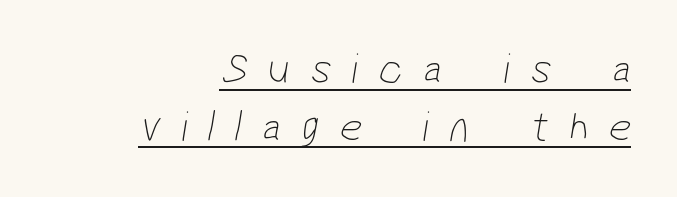
How would I describe the line gaps? Plain and ordinary. Inter-character spacing is expanded well beyond the font's built-in metrics. The text was rendered using a sans face with plain stroke endings. Notice how a bar underscores the lettering throughout. Is the block centered? No — it sits flush against the right margin. Stems here are at most as thick as an everyday book face.
